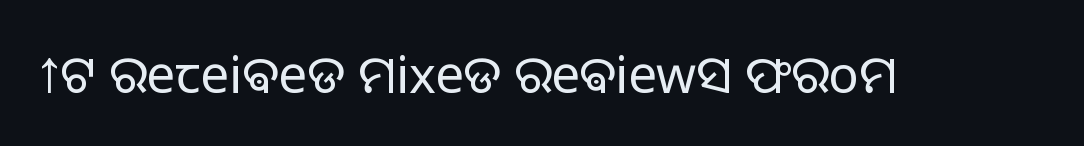
The image shows 51 px light sans-serif type, upright; set normal letter spacing, not underlined; low stroke contrast and a medium x-height.
